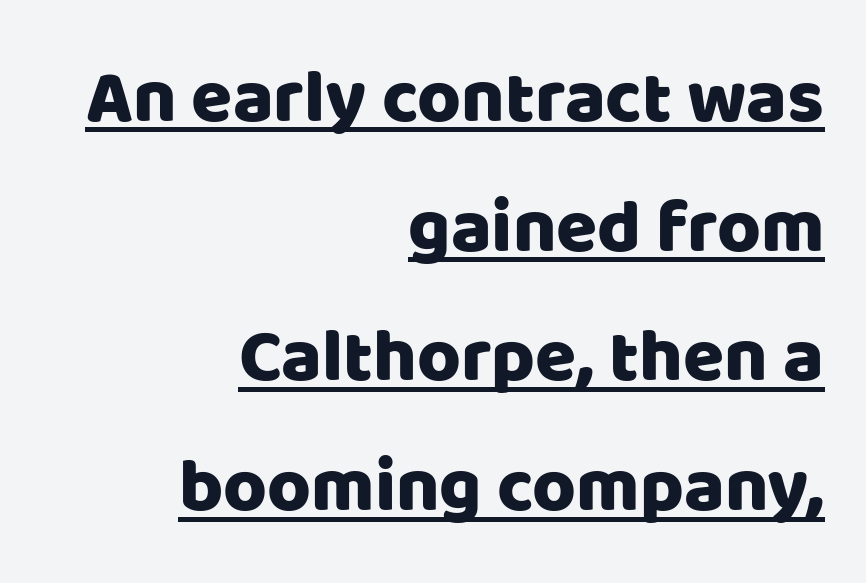
Q: Is the text italic (slanted)? A: No, it is upright.
Q: Is the typeface a serif or a sans-serif typeface? A: Sans-serif.
Q: Is the text underlined? A: Yes.
Q: How is the paragraph aligned? A: Right-aligned.
Q: Is the spacing between letters normal or unusually wide? A: Normal.
Q: Width (condensed, normal, or wide)? A: Normal.
Q: Stroke contrast? A: Low.
Q: x-height? A: Large.
Q: Monospaced? A: No.
